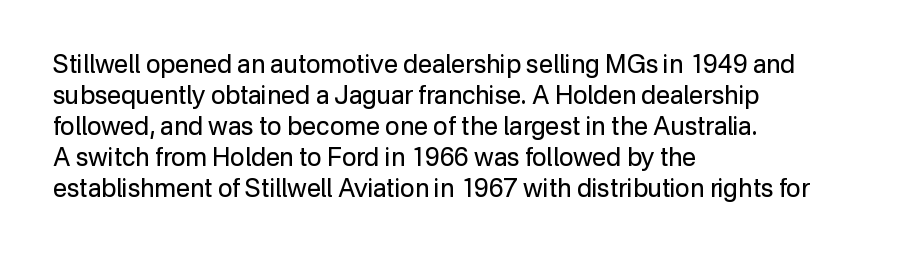
Q: Is the text bold? A: No.
Q: Is the text italic (slanted)? A: No, it is upright.
Q: Is the text underlined? A: No.
Q: How is the paragraph aligned? A: Left-aligned.
Q: Is the spacing between letters normal or unusually wide? A: Normal.
